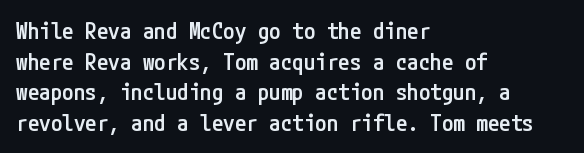
The image shows 23 px text type, upright; set left-aligned, normal line spacing (1.33x), normal letter spacing, not underlined.
